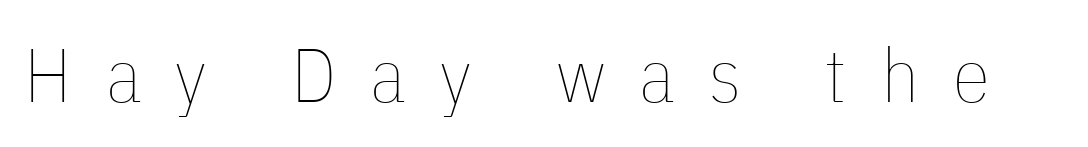
{"italic": "no", "bold": "no", "weight": "thin", "width": "condensed", "stroke_contrast": "low", "x_height": "medium", "monospaced": "no", "underline": "no", "letter_spacing": "wide", "letter_spacing_em": 0.45, "glyph_px": 76}
